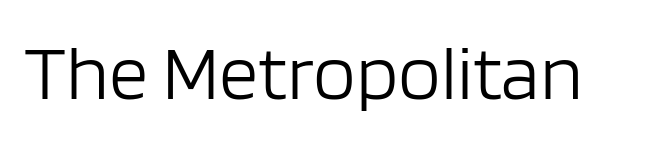
Plain, unruled lines of type. Think of a printed novel: that variable character pitch is what you see here. Serifs: no, the terminals of the letterforms are clean. The lettering stays uniformly vertical, giving the passage a roman look. Characters follow at the spacing the type designer built in. This reads as an unemphasized weight, regular at the heaviest.
